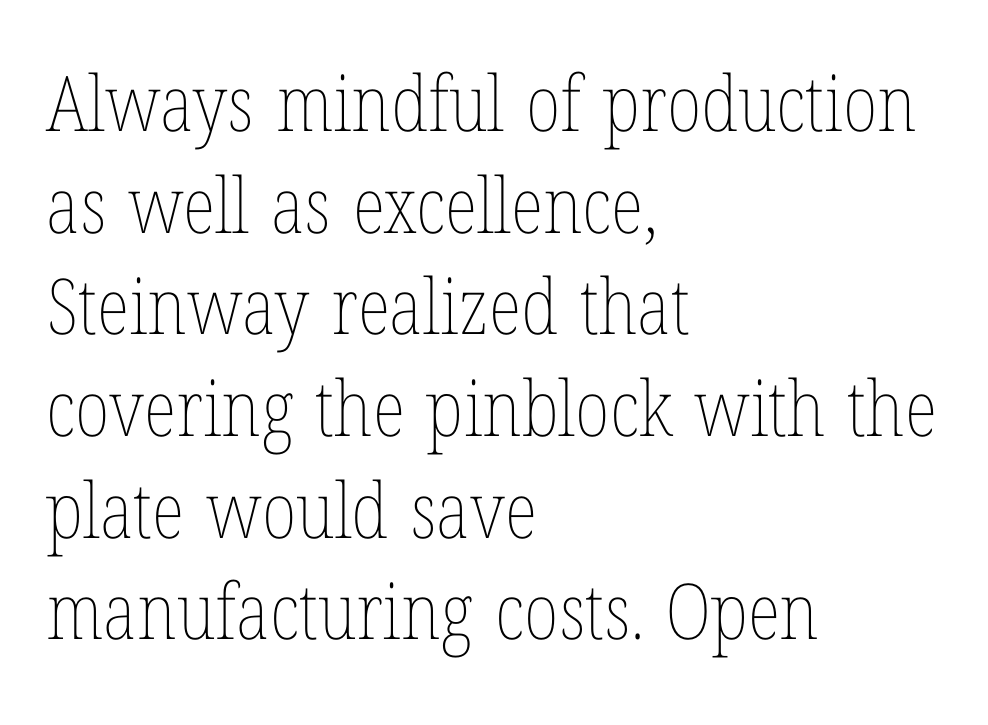
{"italic": "no", "bold": "no", "weight": "thin", "width": "condensed", "stroke_contrast": "low", "x_height": "medium", "monospaced": "no", "underline": "no", "align": "left", "line_spacing": "normal", "line_spacing_ratio": 1.32, "letter_spacing": "normal", "letter_spacing_em": 0.0, "glyph_px": 77}
